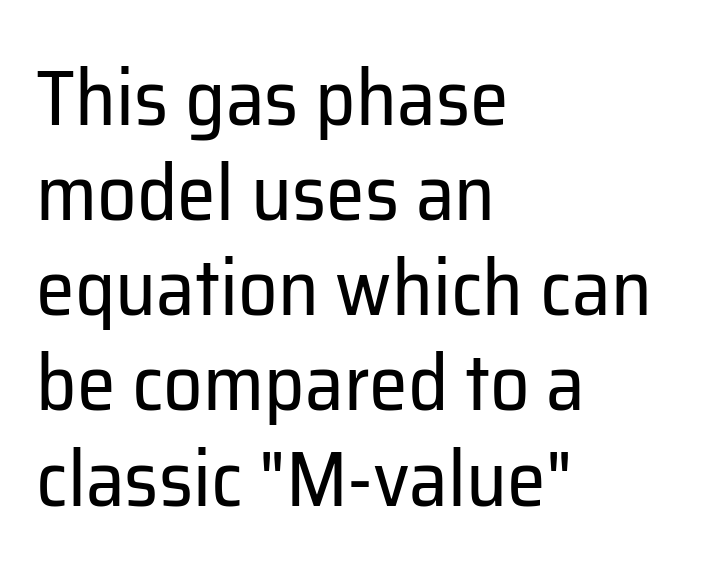
Notice how the passage keeps a crisp vertical edge on the left only. I'd call this a sans setting — the letters go barefoot. Letter spacing: default. The baseline area is clear. The axis of the letterforms is exactly vertical. Spacing verdict: proportional, widths tailored to each character.
